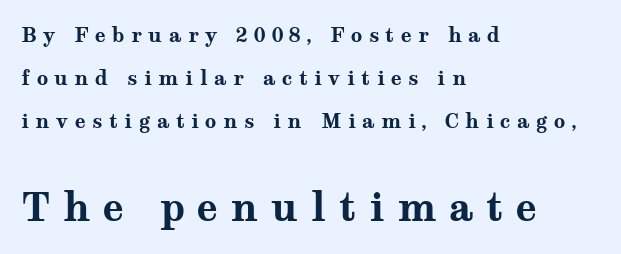
{"serif": "yes", "italic": "no", "bold": "yes", "weight": "bold", "width": "wide", "stroke_contrast": "medium", "x_height": "medium", "monospaced": "no", "underline": "no", "align": "left", "line_spacing": "loose", "line_spacing_ratio": 2.14, "letter_spacing": "wide", "letter_spacing_em": 0.32, "larger_block": "second", "size_ratio": 1.95, "glyph_px": 39}
